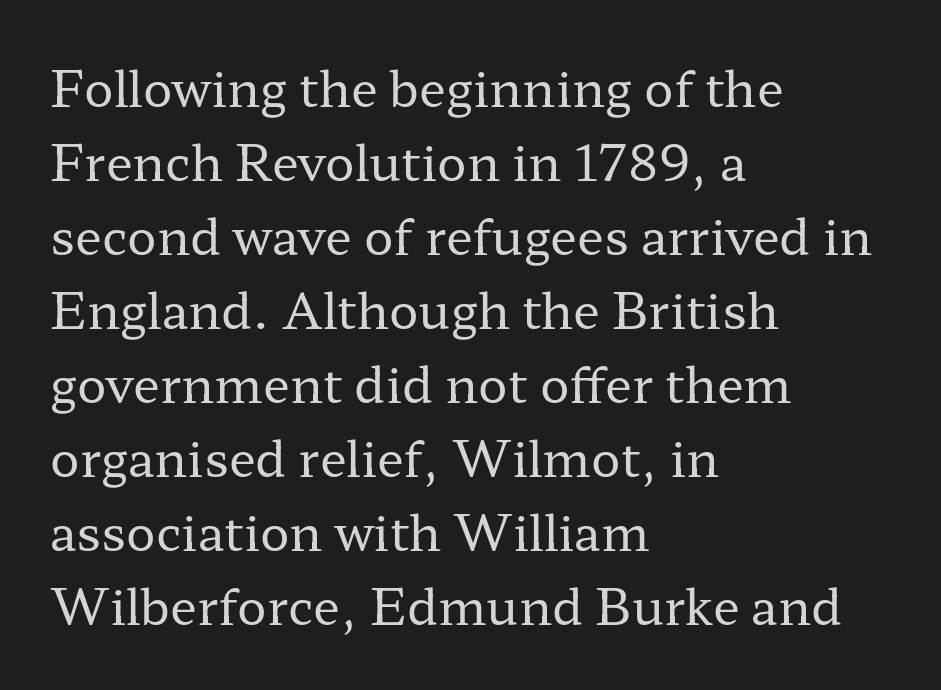
{"serif": "yes", "italic": "no", "bold": "no", "weight": "regular", "width": "wide", "stroke_contrast": "low", "x_height": "medium", "monospaced": "no", "underline": "no", "align": "left", "line_spacing": "normal", "line_spacing_ratio": 1.51, "letter_spacing": "normal", "letter_spacing_em": 0.0, "glyph_px": 49}
